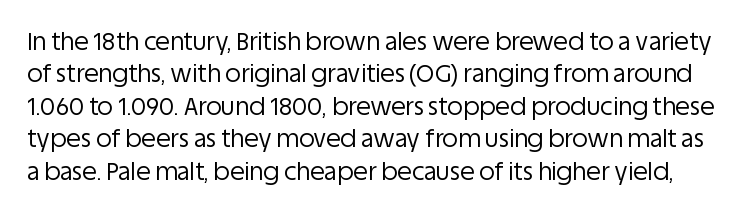
The image shows 24 px text type, upright; set normal line spacing (1.35x), normal letter spacing, not underlined.
